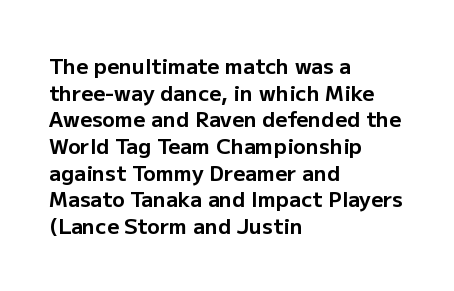
The image shows 21 px bold type, upright; set left-aligned, normal line spacing (1.27x), normal letter spacing, not underlined.
